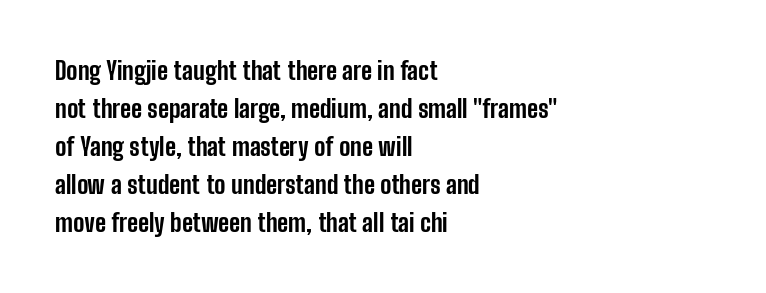
Q: Is the text bold? A: Yes.
Q: Is the text italic (slanted)? A: No, it is upright.
Q: Is the text underlined? A: No.
Q: How is the paragraph aligned? A: Left-aligned.
Q: Is the spacing between letters normal or unusually wide? A: Normal.
Q: Is the spacing between lines tight, normal or loose? A: Normal.
